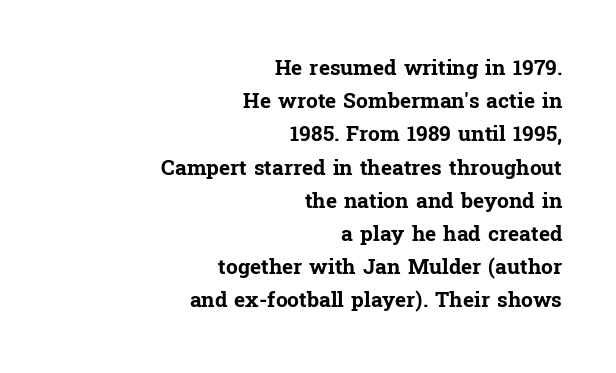
{"italic": "no", "bold": "yes", "underline": "no", "align": "right", "line_spacing": "normal", "line_spacing_ratio": 1.58, "letter_spacing": "normal", "letter_spacing_em": 0.0, "glyph_px": 21}
